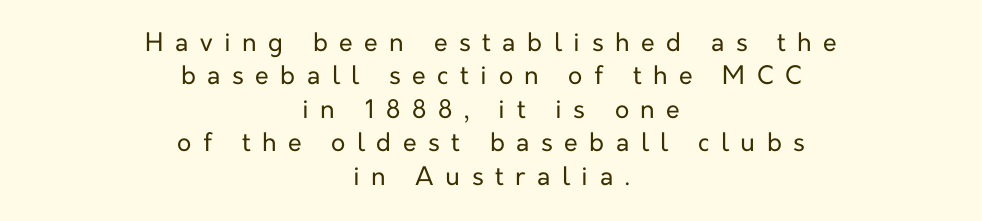
Q: Is the text bold? A: No.
Q: Is the text italic (slanted)? A: No, it is upright.
Q: Is the text underlined? A: No.
Q: How is the paragraph aligned? A: Centered.
Q: Is the spacing between letters normal or unusually wide? A: Unusually wide.
Q: Is the spacing between lines tight, normal or loose? A: Normal.
